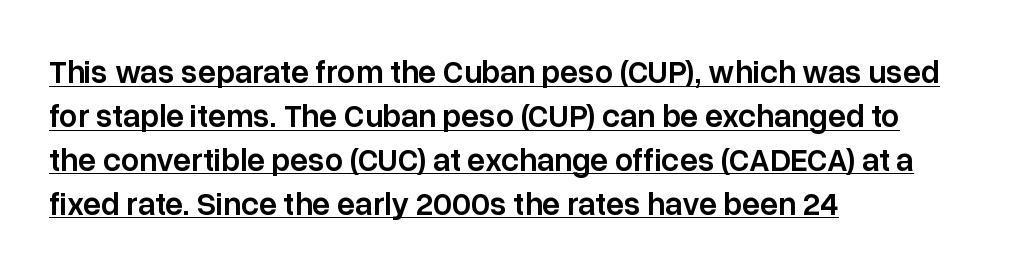
{"serif": "no", "italic": "no", "bold": "semi", "weight": "semibold", "width": "normal", "stroke_contrast": "low", "x_height": "medium", "monospaced": "no", "underline": "yes", "align": "left", "line_spacing": "normal", "line_spacing_ratio": 1.37, "letter_spacing": "normal", "letter_spacing_em": 0.0, "glyph_px": 32}
